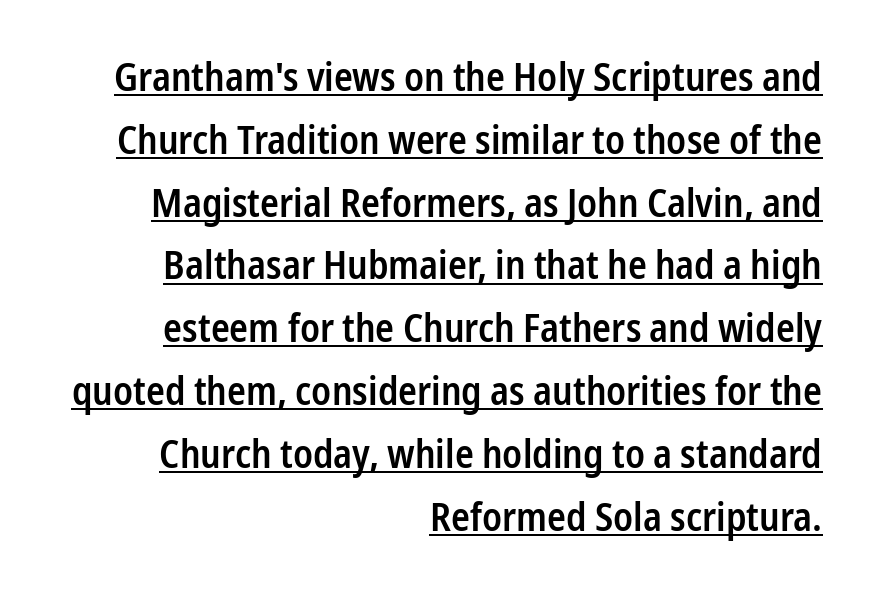
Unlike italic type, these characters show no tilt at all. Each letter's strokes conclude bluntly, with no projecting serifs. Varying glyph widths throughout — classic text-font behaviour. In terms of letterspacing, this is plain default setting.
